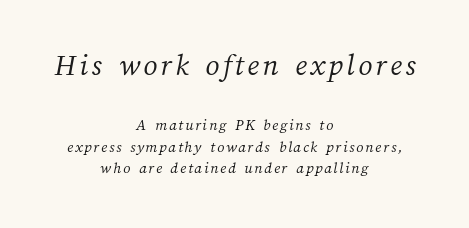
In terms of leading, this rendering sits right in the middle. Scale decreases going downward across the two blocks. The strokes carry an ordinary text weight at most. Caption: multi-line text, centered on the measure.
